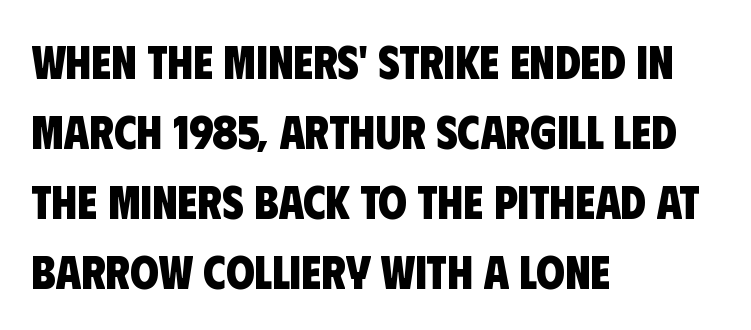
The image shows 46 px heavy, condensed sans-serif type; set left-aligned, normal line spacing (1.52x), normal letter spacing, not underlined; low stroke contrast and a large x-height.
